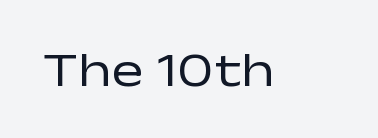
The image shows 48 px regular-weight, wide sans-serif type, upright; set normal letter spacing, not underlined; low stroke contrast and a medium x-height.
